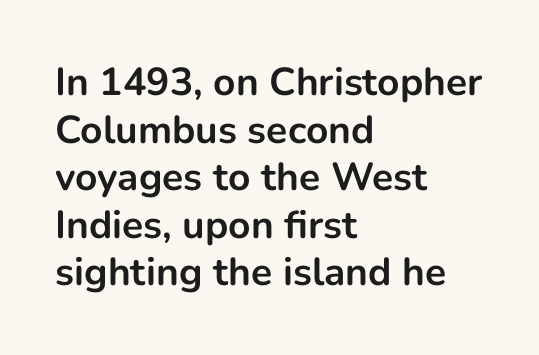
{"serif": "no", "italic": "no", "bold": "yes", "weight": "bold", "width": "normal", "stroke_contrast": "low", "x_height": "medium", "monospaced": "no", "underline": "no", "align": "left", "line_spacing_ratio": 1.22, "letter_spacing": "normal", "letter_spacing_em": 0.0, "glyph_px": 39}
